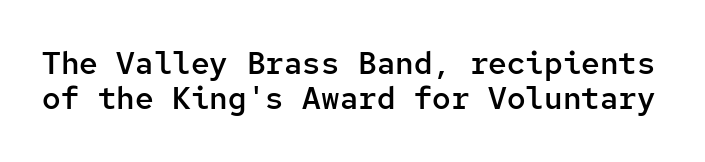
The image shows 31 px semibold sans-serif type, upright, monospaced; set tight line spacing (1.13x), normal letter spacing, not underlined; low stroke contrast and a medium x-height.
